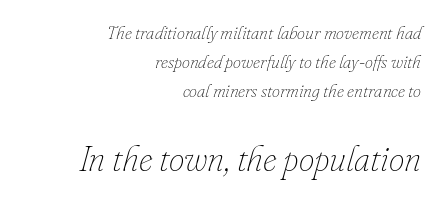
The image shows 35 px thin type, italic (leaning right); set right-aligned, normal line spacing (1.61x), normal letter spacing, not underlined; the second (bottom) block is 1.94x larger; low stroke contrast and a small x-height.
